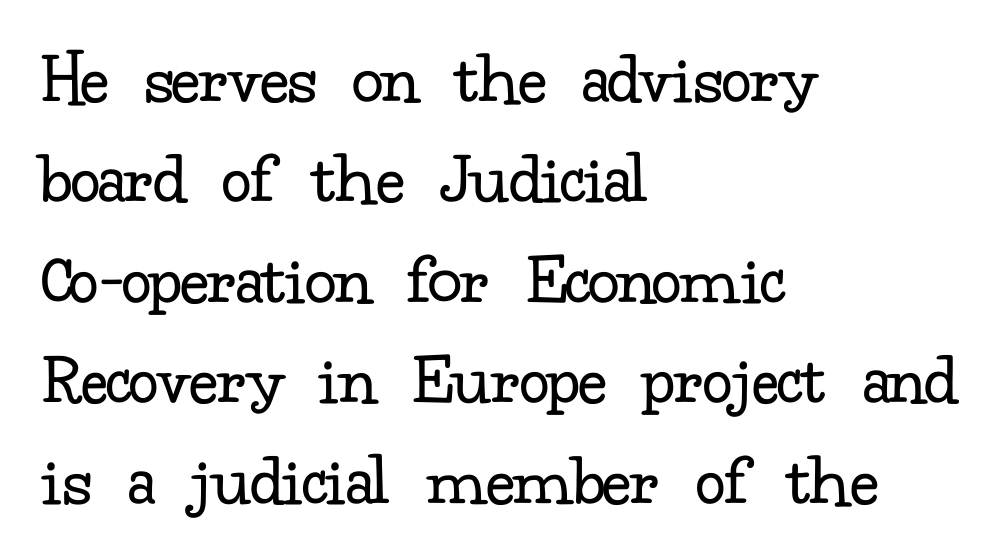
Q: Is the text bold? A: No.
Q: Is the text italic (slanted)? A: No, it is upright.
Q: Is the typeface a serif or a sans-serif typeface? A: Serif.
Q: Is the text underlined? A: No.
Q: How is the paragraph aligned? A: Left-aligned.
Q: Is the spacing between letters normal or unusually wide? A: Normal.
Q: Is the spacing between lines tight, normal or loose? A: Normal.
Q: Width (condensed, normal, or wide)? A: Normal.
Q: Stroke contrast? A: Low.
Q: x-height? A: Small.
Q: Monospaced? A: No.
